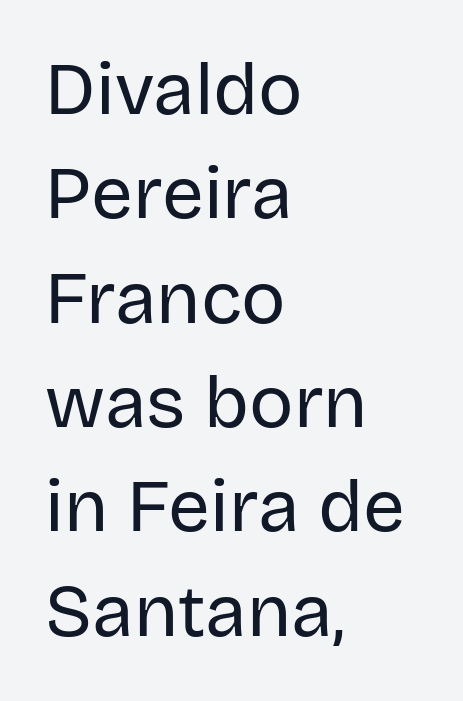
Q: Is the text bold? A: No.
Q: Is the text italic (slanted)? A: No, it is upright.
Q: Is the typeface a serif or a sans-serif typeface? A: Sans-serif.
Q: Is the text underlined? A: No.
Q: How is the paragraph aligned? A: Left-aligned.
Q: Is the spacing between letters normal or unusually wide? A: Normal.
Q: Is the spacing between lines tight, normal or loose? A: Normal.
Q: Width (condensed, normal, or wide)? A: Normal.
Q: Stroke contrast? A: Low.
Q: x-height? A: Large.
Q: Monospaced? A: No.
